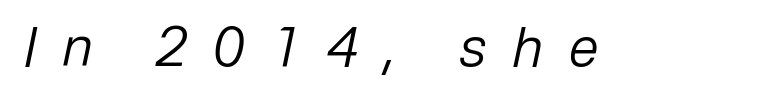
Q: Is the text bold? A: No.
Q: Is the text italic (slanted)? A: Yes, it leans right by about 12 degrees.
Q: Is the text underlined? A: No.
Q: Is the spacing between letters normal or unusually wide? A: Unusually wide.
Q: Width (condensed, normal, or wide)? A: Normal.
Q: Stroke contrast? A: Low.
Q: x-height? A: Medium.
Q: Monospaced? A: No.
